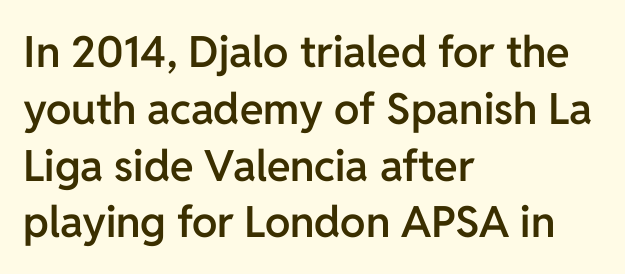
Spacing verdict: proportional, widths tailored to each character. A clean baseline with only descenders dipping below it. Does extra space separate the letters? No, they use regular spacing. When letters stand straight like this, we call the style roman or upright.
